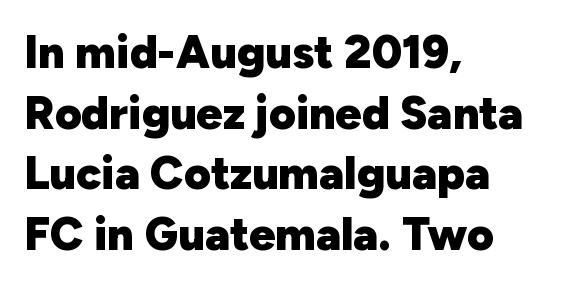
{"serif": "no", "italic": "no", "bold": "yes", "weight": "heavy", "width": "normal", "stroke_contrast": "low", "x_height": "medium", "monospaced": "no", "underline": "no", "align": "left", "line_spacing": "normal", "line_spacing_ratio": 1.32, "letter_spacing": "normal", "letter_spacing_em": 0.0, "glyph_px": 46}
